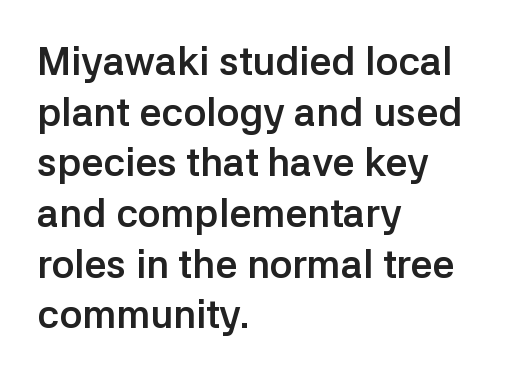
Every character sits straight up, as roman type does. The lines in this sample share a left origin and differ only in where they stop. A normal amount of white space separates one row of letters from the next. Honestly, the letter spacing is just normal — you wouldn't notice it. A clean baseline with only descenders dipping below it. The face used here is proportionally spaced, like ordinary book or web type.
